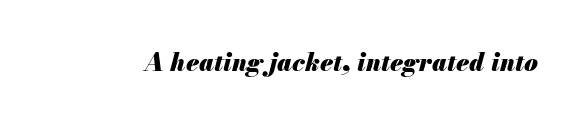
Q: Is the text bold? A: Yes.
Q: Is the text italic (slanted)? A: Yes, it leans right by about 13 degrees.
Q: Is the text underlined? A: No.
Q: Is the spacing between letters normal or unusually wide? A: Normal.
